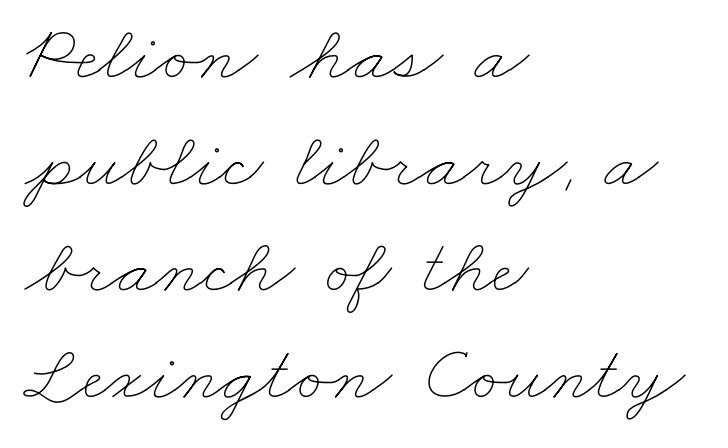
Q: Is the text bold? A: No.
Q: Is the text underlined? A: No.
Q: How is the paragraph aligned? A: Left-aligned.
Q: Is the spacing between letters normal or unusually wide? A: Normal.
Q: Is the spacing between lines tight, normal or loose? A: Normal.
Q: Width (condensed, normal, or wide)? A: Wide.
Q: Stroke contrast? A: Low.
Q: x-height? A: Small.
Q: Monospaced? A: No.
